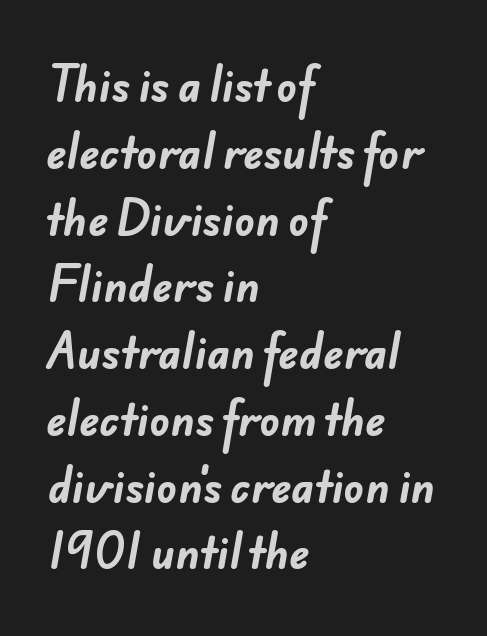
Notice how the passage keeps a crisp vertical edge on the left only. Emphasis by weight is at full strength: bold. The letterforms sit shoulder to shoulder at normal distance. Each row of text sits above clean, open space.
